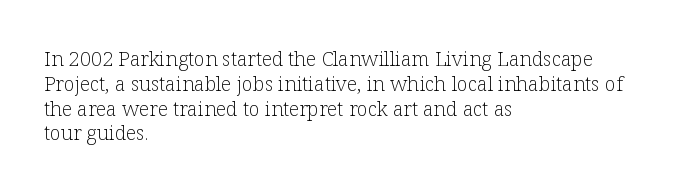
The image shows 20 px text type, upright; set left-aligned, line spacing 1.24x, normal letter spacing, not underlined.
